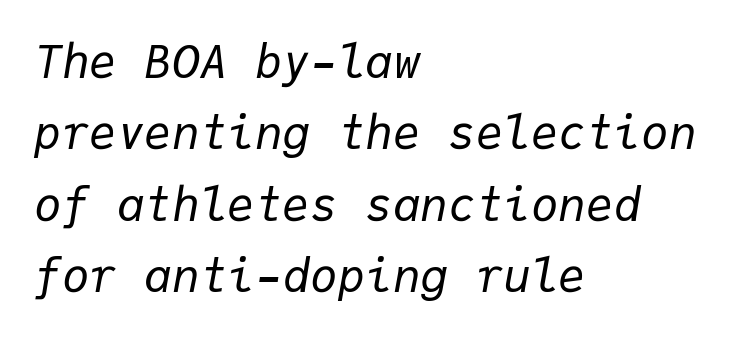
The type is set solid horizontally, with unmodified tracking. A classic flush-left, rag-right setting is used for this passage. Glance below the letters and you will spot only blank space. You could count columns in this text — the font is strictly monospaced.
